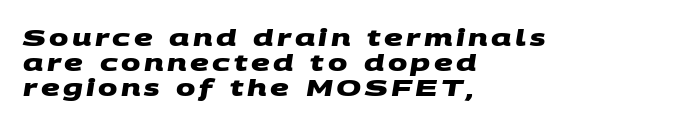
The image shows 23 px bold type; set left-aligned, tight line spacing (1.09x), not underlined.
